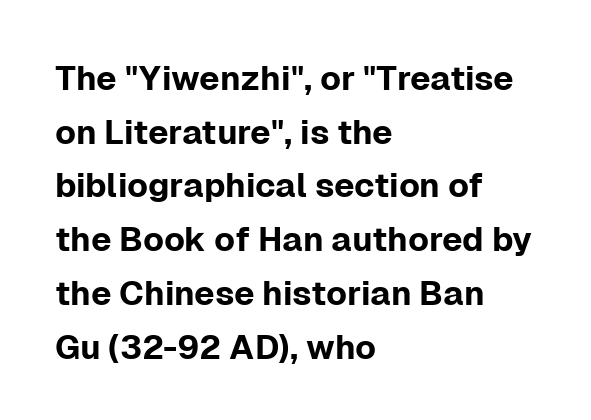
Looks like regular typesetting: each glyph gets only the width it needs. It's the straight-up-and-down kind of type. The passage shown has conventional tracking throughout. The space between consecutive lines is moderate.
